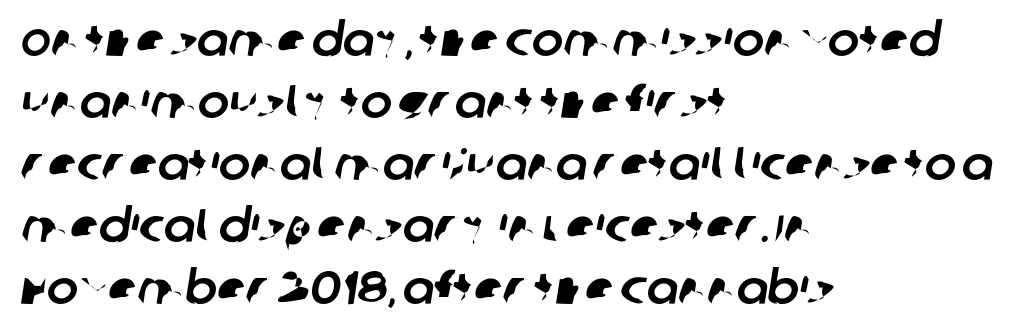
The image shows 47 px sans-serif type; set left-aligned, normal line spacing (1.32x), normal letter spacing, not underlined; low stroke contrast and a large x-height.
